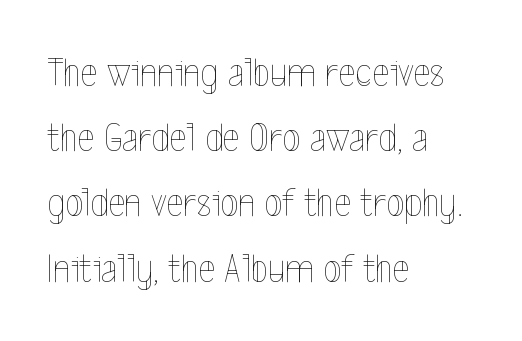
The passage shown is not bold in any degree. Italic? Not at all — the glyphs are vertical. Interline gaps are of average width in this sample. The space directly below the letters is spotless.
